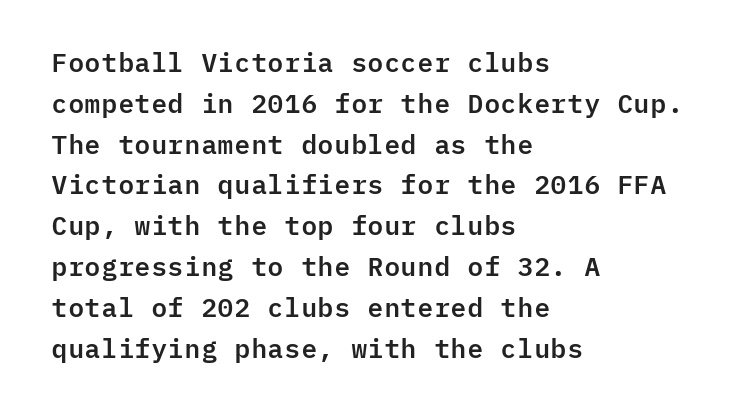
{"italic": "no", "underline": "no", "align": "left", "line_spacing": "normal", "line_spacing_ratio": 1.57, "letter_spacing": "normal", "letter_spacing_em": 0.0, "glyph_px": 26}
